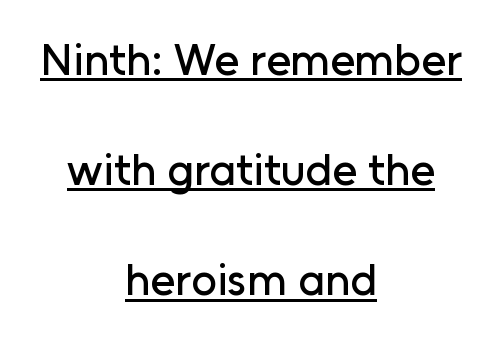
Q: Is the text italic (slanted)? A: No, it is upright.
Q: Is the typeface a serif or a sans-serif typeface? A: Sans-serif.
Q: Is the text underlined? A: Yes.
Q: How is the paragraph aligned? A: Centered.
Q: Is the spacing between letters normal or unusually wide? A: Normal.
Q: Is the spacing between lines tight, normal or loose? A: Loose.
Q: Width (condensed, normal, or wide)? A: Normal.
Q: Stroke contrast? A: Low.
Q: x-height? A: Medium.
Q: Monospaced? A: No.
